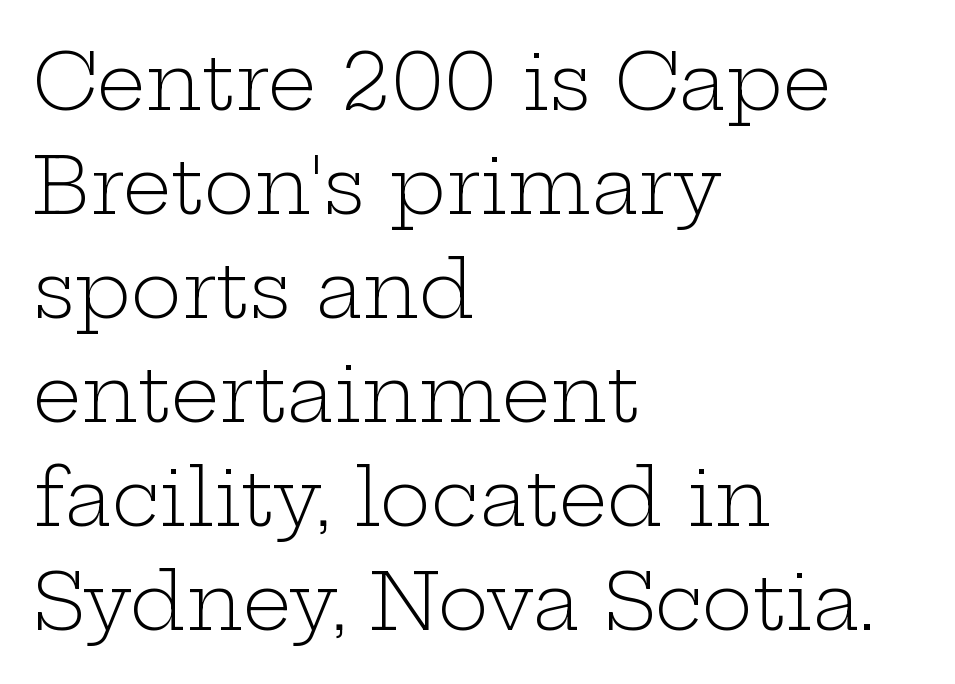
The image shows 77 px light, wide serif type, upright; set left-aligned, normal line spacing (1.35x), normal letter spacing, not underlined; low stroke contrast and a medium x-height.
